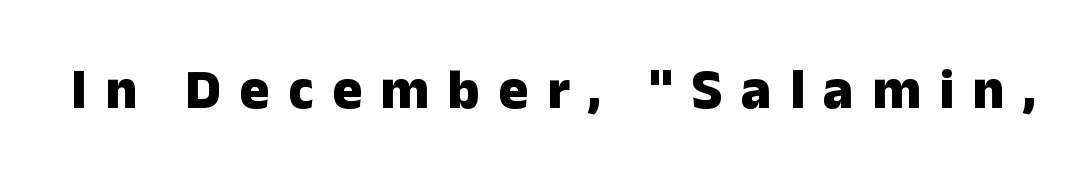
Q: Is the text bold? A: Yes.
Q: Is the text italic (slanted)? A: No, it is upright.
Q: Is the typeface a serif or a sans-serif typeface? A: Sans-serif.
Q: Is the text underlined? A: No.
Q: Is the spacing between letters normal or unusually wide? A: Unusually wide.
Q: Width (condensed, normal, or wide)? A: Normal.
Q: Stroke contrast? A: Low.
Q: x-height? A: Medium.
Q: Monospaced? A: No.
